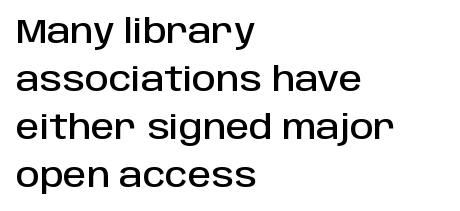
{"serif": "no", "italic": "no", "width": "normal", "stroke_contrast": "low", "x_height": "large", "monospaced": "no", "underline": "no", "align": "left", "line_spacing": "normal", "line_spacing_ratio": 1.45, "letter_spacing": "normal", "letter_spacing_em": 0.0, "glyph_px": 33}
